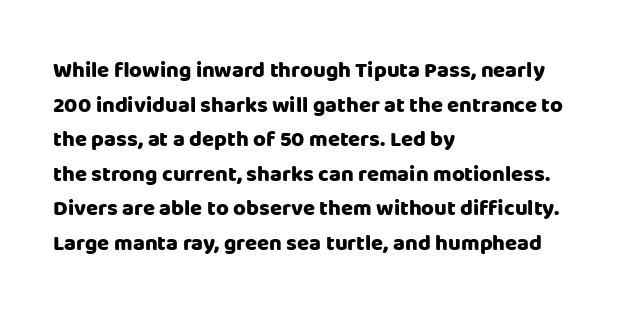
Q: Is the text bold? A: Yes.
Q: Is the text italic (slanted)? A: No, it is upright.
Q: Is the text underlined? A: No.
Q: How is the paragraph aligned? A: Left-aligned.
Q: Is the spacing between letters normal or unusually wide? A: Normal.
Q: Is the spacing between lines tight, normal or loose? A: Normal.
